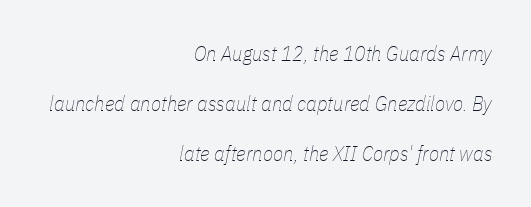
Plain, unruled lines of type. Compared with ordinary roman type, these characters are visibly tilted. Tracking here is standard; glyphs follow each other at the usual distance. Students, observe: this is what heavily led, spacious text looks like.
